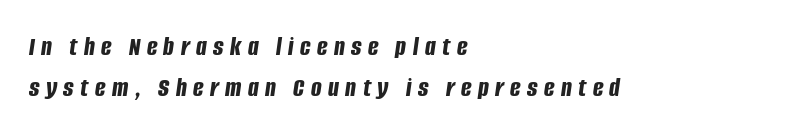
{"italic": "yes", "lean": "right", "slant_degrees": 8, "bold": "yes", "weight": "bold", "width": "condensed", "stroke_contrast": "low", "x_height": "large", "monospaced": "no", "underline": "no", "align": "left", "line_spacing": "normal", "line_spacing_ratio": 1.48, "letter_spacing": "wide", "letter_spacing_em": 0.23, "glyph_px": 28}
